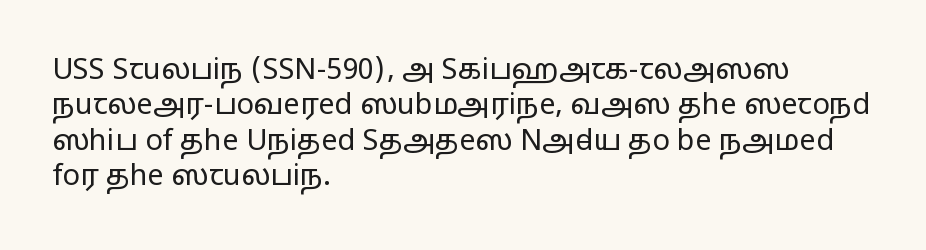
The image shows 29 px regular-weight, wide sans-serif type, upright; set left-aligned, line spacing 1.22x, normal letter spacing, not underlined; low stroke contrast and a medium x-height.
